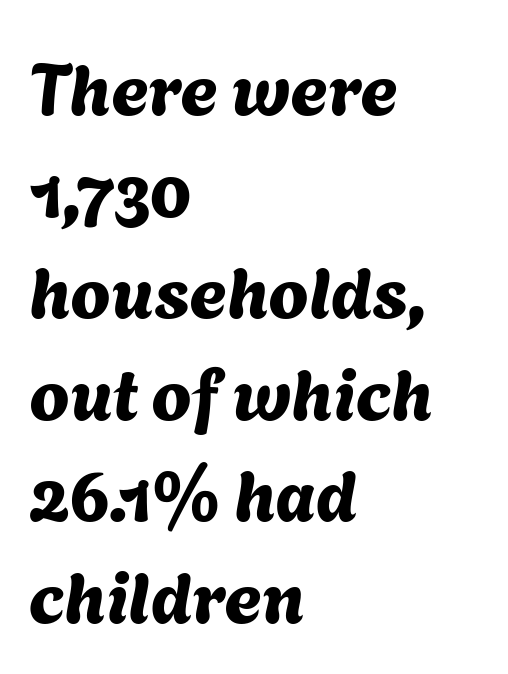
Q: Is the typeface a serif or a sans-serif typeface? A: Sans-serif.
Q: Is the text underlined? A: No.
Q: How is the paragraph aligned? A: Left-aligned.
Q: Is the spacing between letters normal or unusually wide? A: Normal.
Q: Is the spacing between lines tight, normal or loose? A: Normal.
Q: Width (condensed, normal, or wide)? A: Normal.
Q: Stroke contrast? A: Medium.
Q: x-height? A: Medium.
Q: Monospaced? A: No.
